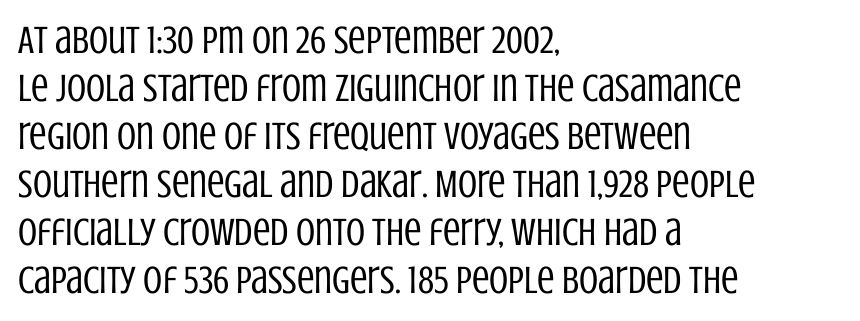
Note the varied advance widths — an 'i' is clearly narrower than an 'm'. Is this a heavy cut? Hardly; it is regular or lighter. Line starts are locked; line ends wander. Letters rest on an invisible, unmarked baseline. Typographically, this falls in the sans-serif category. In terms of posture, this sample is upright.
